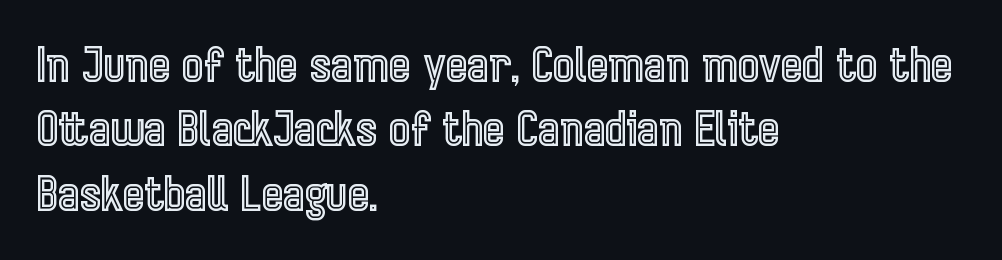
Q: Is the text italic (slanted)? A: No, it is upright.
Q: Is the text underlined? A: No.
Q: How is the paragraph aligned? A: Left-aligned.
Q: Is the spacing between letters normal or unusually wide? A: Normal.
Q: Is the spacing between lines tight, normal or loose? A: Normal.
Q: Width (condensed, normal, or wide)? A: Condensed.
Q: x-height? A: Medium.
Q: Monospaced? A: No.
